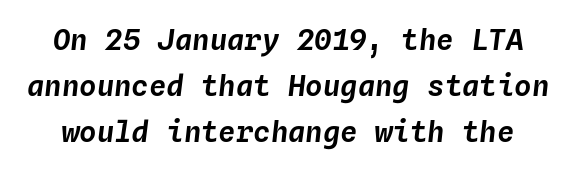
The image shows 29 px text type, italic (leaning right), monospaced; set normal line spacing (1.58x), normal letter spacing, not underlined; low stroke contrast and a medium x-height.
